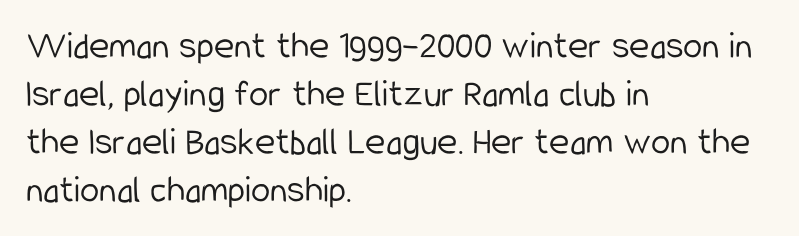
The image shows 39 px light, condensed sans-serif type, upright; set left-aligned, line spacing 1.23x, normal letter spacing, not underlined; low stroke contrast and a medium x-height.
